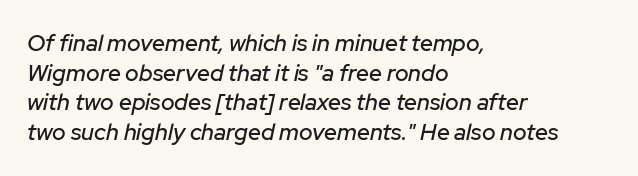
Each row of text sits above clean, open space. How are the letters spaced? Ordinarily, with no added tracking. Normally led — the rows are evenly, conventionally spaced. If you drew a line through each stem, it would be angled.
